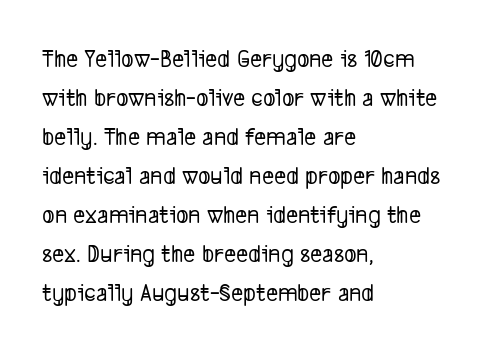
{"underline": "no", "align": "left", "line_spacing": "normal", "line_spacing_ratio": 1.5, "letter_spacing": "normal", "letter_spacing_em": 0.0, "glyph_px": 26}
